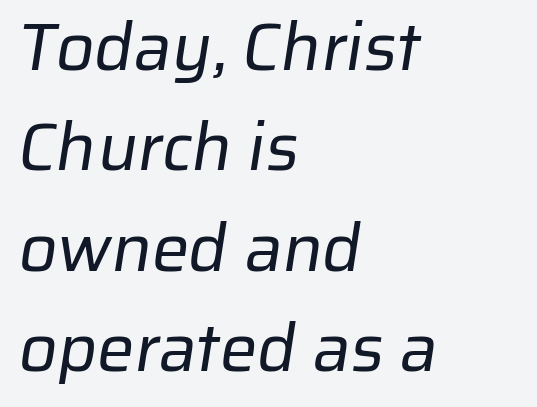
The image shows 67 px regular-weight sans-serif type; set left-aligned, normal line spacing (1.5x), normal letter spacing, not underlined; low stroke contrast and a medium x-height.
